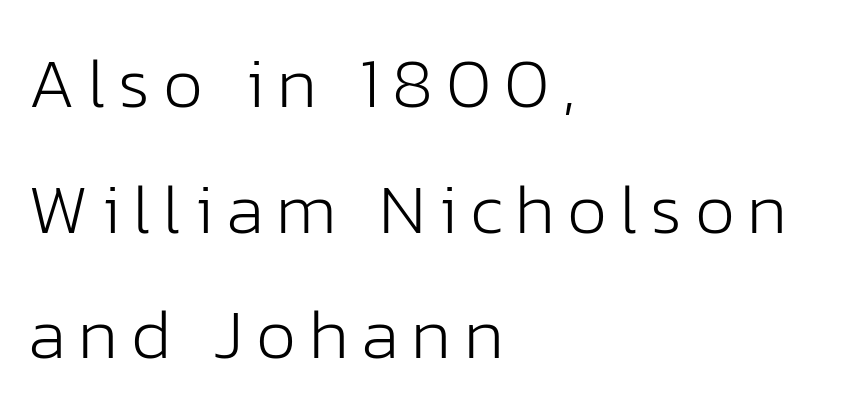
The letters advance in unequal steps, a hallmark of proportional type. Ascenders rise straight up at ninety degrees. Observe the absence of serifs on each vertical stroke in this sample. The font is comparable to plain body text, perhaps lighter.
